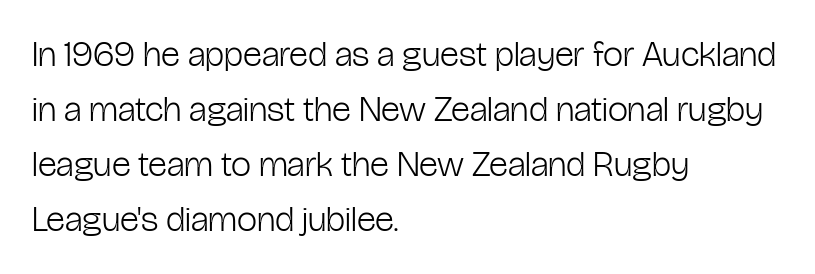
Q: Is the text bold? A: No.
Q: Is the text italic (slanted)? A: No, it is upright.
Q: Is the typeface a serif or a sans-serif typeface? A: Sans-serif.
Q: Is the text underlined? A: No.
Q: How is the paragraph aligned? A: Left-aligned.
Q: Is the spacing between letters normal or unusually wide? A: Normal.
Q: Is the spacing between lines tight, normal or loose? A: Normal.
Q: Width (condensed, normal, or wide)? A: Condensed.
Q: Stroke contrast? A: Low.
Q: x-height? A: Medium.
Q: Monospaced? A: No.
